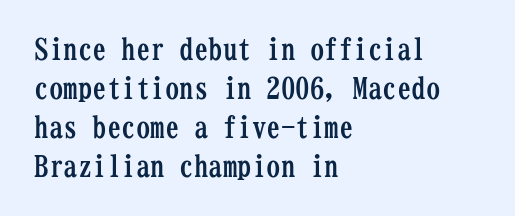
{"serif": "yes", "italic": "no", "bold": "yes", "weight": "semibold", "width": "condensed", "stroke_contrast": "low", "x_height": "medium", "monospaced": "yes", "underline": "no", "align": "left", "line_spacing": "normal", "line_spacing_ratio": 1.35, "letter_spacing": "normal", "letter_spacing_em": 0.0, "glyph_px": 29}
